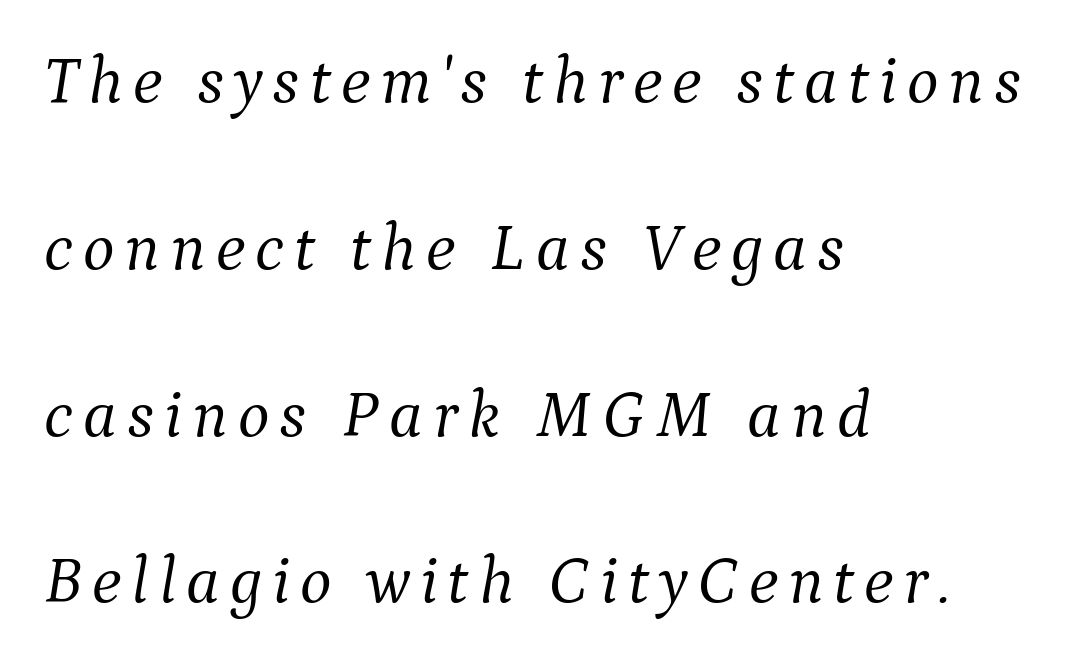
The image shows 67 px light serif type, italic (leaning right); set left-aligned, loose line spacing (2.49x), not underlined; medium stroke contrast and a medium x-height.
